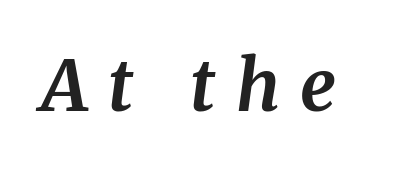
{"serif": "yes", "italic": "yes", "lean": "right", "slant_degrees": 8, "bold": "yes", "weight": "bold", "width": "normal", "stroke_contrast": "medium", "x_height": "medium", "monospaced": "no", "underline": "no", "letter_spacing": "wide", "letter_spacing_em": 0.29, "glyph_px": 71}
